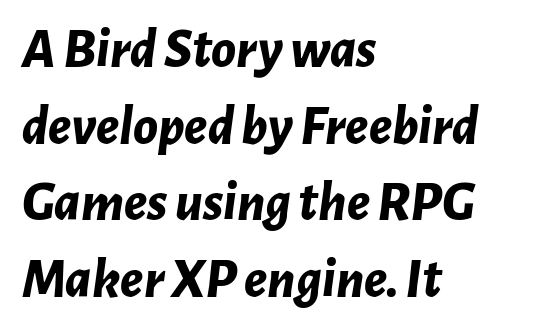
{"italic": "yes", "lean": "right", "slant_degrees": 7, "bold": "yes", "weight": "bold", "width": "normal", "stroke_contrast": "low", "x_height": "medium", "monospaced": "no", "underline": "no", "align": "left", "line_spacing": "normal", "line_spacing_ratio": 1.37, "letter_spacing": "normal", "letter_spacing_em": 0.0, "glyph_px": 56}
